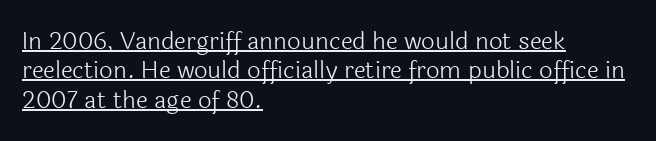
Q: Is the text bold? A: No.
Q: Is the text italic (slanted)? A: No, it is upright.
Q: Is the text underlined? A: Yes.
Q: How is the paragraph aligned? A: Left-aligned.
Q: Is the spacing between letters normal or unusually wide? A: Normal.
